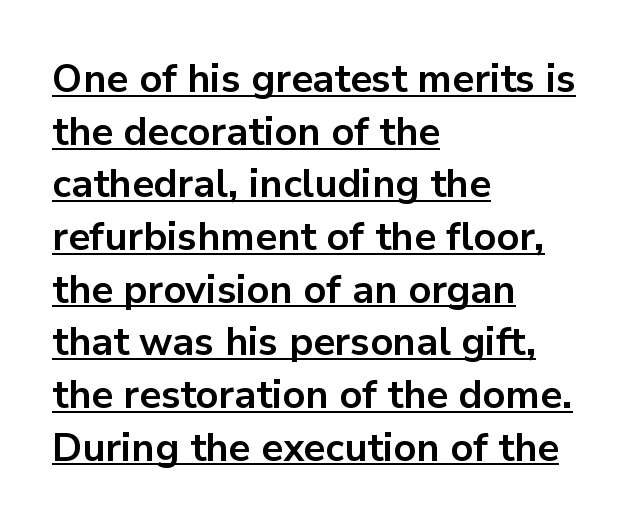
One glance says typical: line gaps are just what's usual. In terms of letterspacing, this is plain default setting. Typesetter's note: full bold, strokes at maximum text heaviness. The specimen includes a rule beneath the text block's lines. Is this a fixed-width face? No — the glyphs have proportional, varying widths. Style check: upright.
